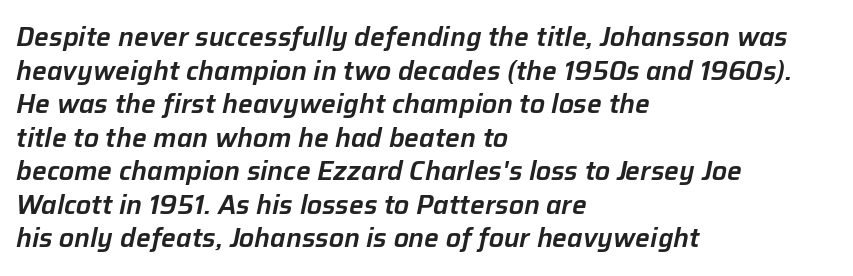
Q: Is the text italic (slanted)? A: Yes, it leans right by about 12 degrees.
Q: Is the text underlined? A: No.
Q: How is the paragraph aligned? A: Left-aligned.
Q: Is the spacing between letters normal or unusually wide? A: Normal.
Q: Is the spacing between lines tight, normal or loose? A: Normal.
